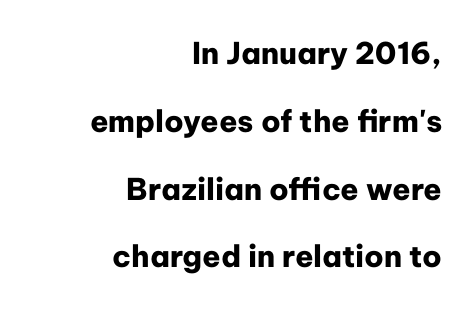
{"serif": "no", "italic": "no", "bold": "yes", "weight": "heavy", "width": "normal", "stroke_contrast": "low", "x_height": "medium", "monospaced": "no", "underline": "no", "align": "right", "line_spacing": "loose", "line_spacing_ratio": 2.26, "letter_spacing": "normal", "letter_spacing_em": 0.0, "glyph_px": 30}
